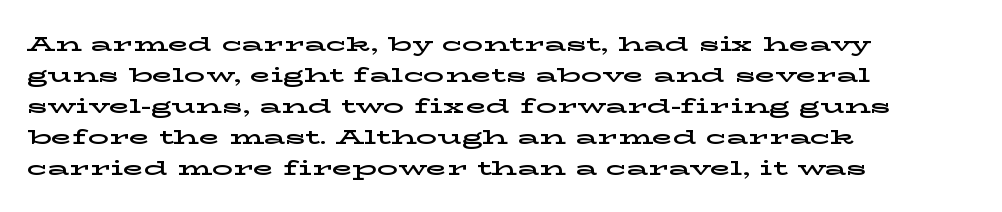
Does the copy run flush right? No — it runs flush left. The specimen reads as upright at a glance. Between one letter and the next there's only the usual sliver of space. The designer left line spacing at the default.
